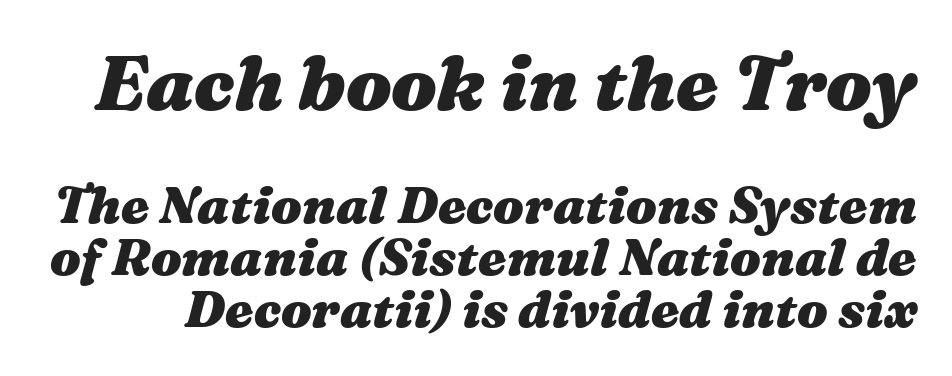
The image shows 76 px heavy, wide type, italic (leaning right); set tight line spacing (1.02x), normal letter spacing, not underlined; the first (top) block is 1.49x larger; medium stroke contrast and a medium x-height.
